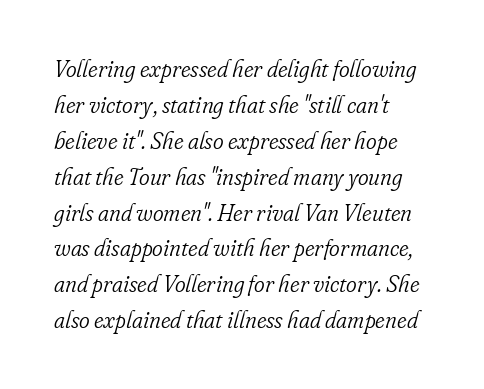
The image shows 23 px text type, italic (leaning right); set left-aligned, normal line spacing (1.56x), normal letter spacing, not underlined.
